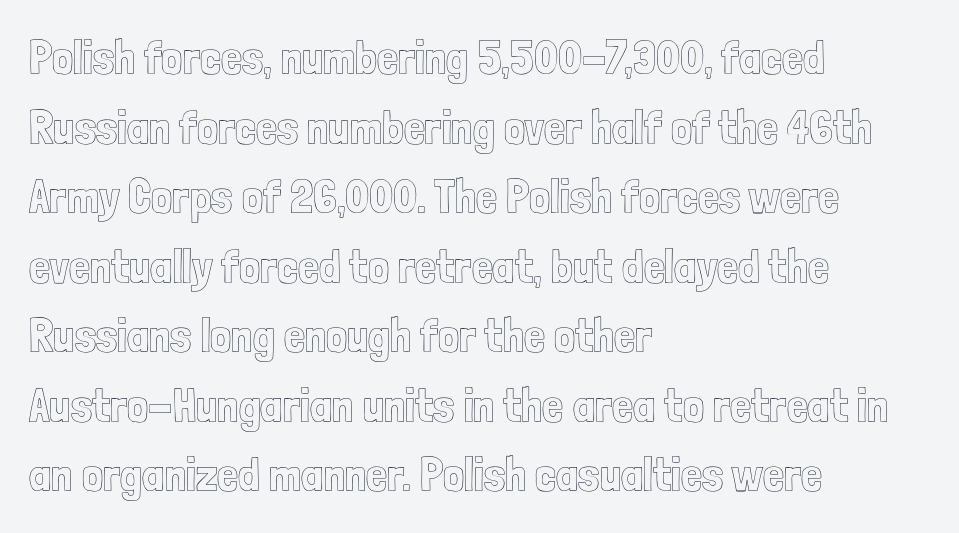
The rag falls on the right side of this text block. The glyphs are unaccompanied by any horizontal stroke below them. Posture: straight, roman, zero tilt. The line texture is even and compact thanks to regular tracking. Whoever set this chose a conventional vertical rhythm. Each letter keeps its own natural width here, so spacing adapts to shape.
